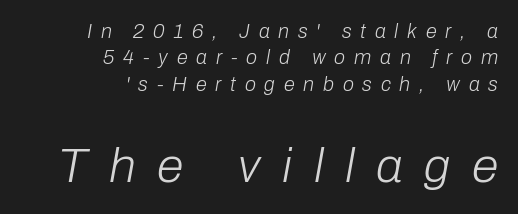
Q: Is the text bold? A: No.
Q: Is the text italic (slanted)? A: Yes, it leans right by about 10 degrees.
Q: Is the text underlined? A: No.
Q: How is the paragraph aligned? A: Right-aligned.
Q: Is the spacing between letters normal or unusually wide? A: Unusually wide.
Q: Is the spacing between lines tight, normal or loose? A: Normal.
Q: Which block of text is set in a larger size, the first (top) or the second (bottom)? A: The second (bottom) one.
Q: Width (condensed, normal, or wide)? A: Normal.
Q: Stroke contrast? A: Low.
Q: x-height? A: Medium.
Q: Monospaced? A: No.
